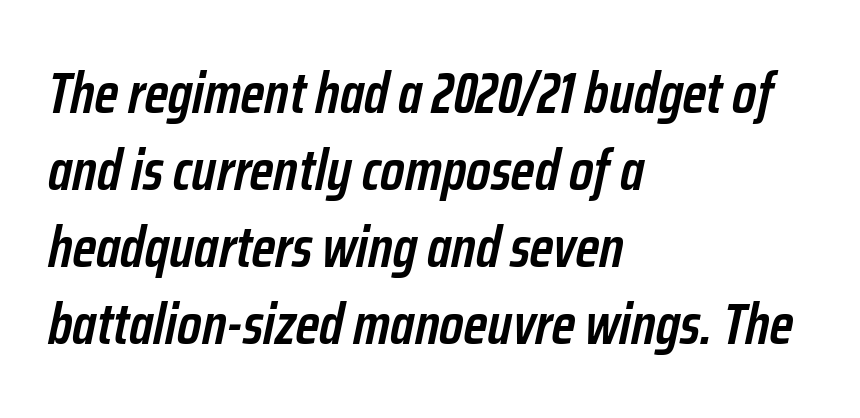
Q: Is the text bold? A: Semi-bold.
Q: Is the text italic (slanted)? A: Yes, it leans right by about 12 degrees.
Q: Is the text underlined? A: No.
Q: How is the paragraph aligned? A: Left-aligned.
Q: Is the spacing between letters normal or unusually wide? A: Normal.
Q: Is the spacing between lines tight, normal or loose? A: Normal.
Q: Width (condensed, normal, or wide)? A: Condensed.
Q: Stroke contrast? A: Low.
Q: x-height? A: Medium.
Q: Monospaced? A: No.
